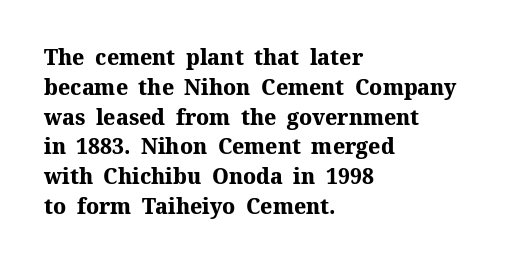
{"italic": "no", "bold": "yes", "underline": "no", "align": "left", "line_spacing": "normal", "line_spacing_ratio": 1.42, "letter_spacing": "normal", "letter_spacing_em": 0.0, "glyph_px": 21}
